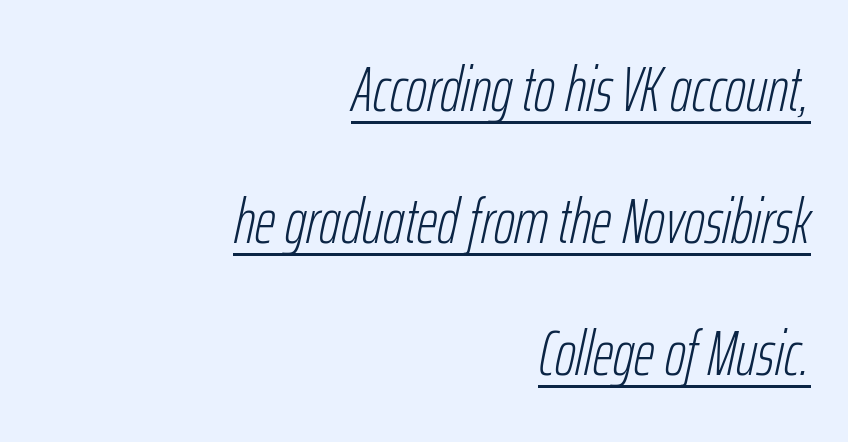
{"italic": "yes", "lean": "right", "slant_degrees": 12, "bold": "no", "weight": "light", "width": "condensed", "stroke_contrast": "low", "x_height": "medium", "monospaced": "no", "underline": "yes", "align": "right", "line_spacing": "loose", "line_spacing_ratio": 2.06, "letter_spacing": "normal", "letter_spacing_em": 0.0, "glyph_px": 64}
